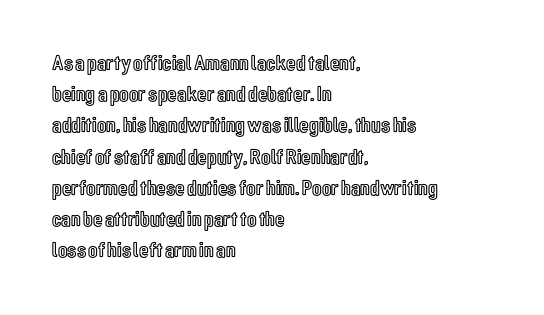
Nope, not italic — everything's standing straight. You could call the tracking neutral — neither tight nor loose. Descenders hang freely into open space. Vertical spacing — default. The compositor pushed each line to the left boundary.
